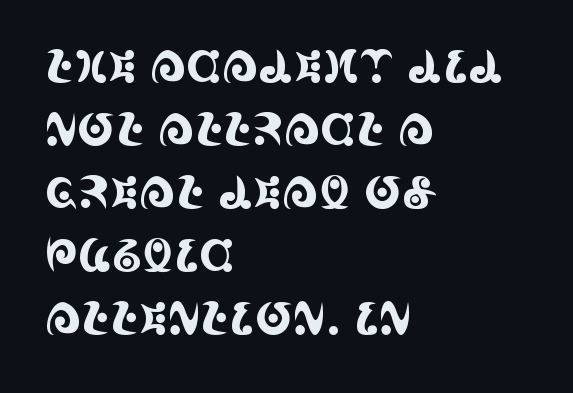
Q: Is the text italic (slanted)? A: No, it is upright.
Q: Is the typeface a serif or a sans-serif typeface? A: Serif.
Q: Is the text underlined? A: No.
Q: How is the paragraph aligned? A: Left-aligned.
Q: Is the spacing between letters normal or unusually wide? A: Normal.
Q: Is the spacing between lines tight, normal or loose? A: Normal.
Q: Width (condensed, normal, or wide)? A: Condensed.
Q: x-height? A: Large.
Q: Monospaced? A: No.
